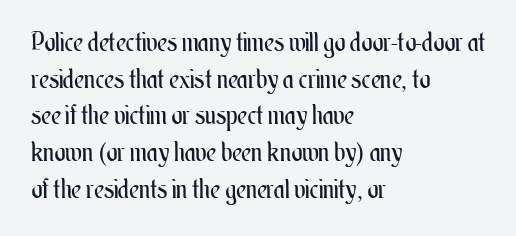
Q: Is the text bold? A: No.
Q: Is the text italic (slanted)? A: No, it is upright.
Q: Is the text underlined? A: No.
Q: How is the paragraph aligned? A: Left-aligned.
Q: Is the spacing between letters normal or unusually wide? A: Normal.
Q: Is the spacing between lines tight, normal or loose? A: Normal.
